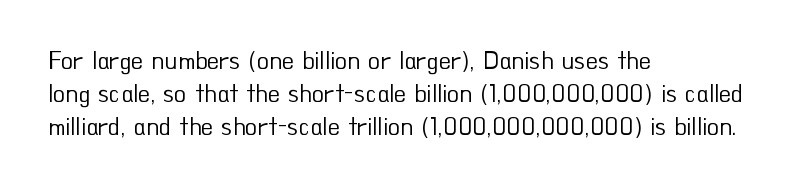
The image shows 25 px text type, upright; set left-aligned, normal line spacing (1.33x), normal letter spacing, not underlined.
